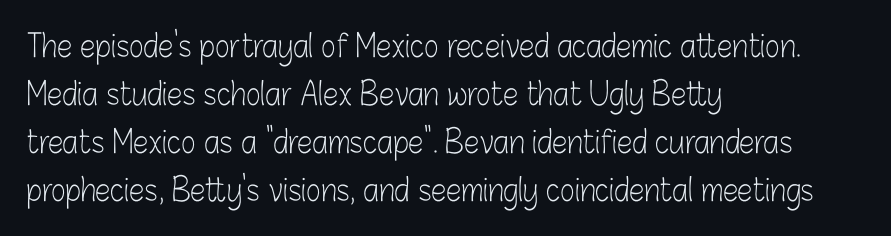
Q: Is the text bold? A: No.
Q: Is the text italic (slanted)? A: No, it is upright.
Q: Is the typeface a serif or a sans-serif typeface? A: Sans-serif.
Q: Is the text underlined? A: No.
Q: How is the paragraph aligned? A: Left-aligned.
Q: Is the spacing between letters normal or unusually wide? A: Normal.
Q: Is the spacing between lines tight, normal or loose? A: Normal.
Q: Width (condensed, normal, or wide)? A: Condensed.
Q: Stroke contrast? A: Low.
Q: x-height? A: Medium.
Q: Monospaced? A: No.
